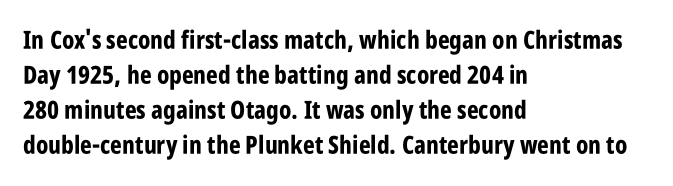
Q: Is the text bold? A: Yes.
Q: Is the text italic (slanted)? A: No, it is upright.
Q: Is the text underlined? A: No.
Q: How is the paragraph aligned? A: Left-aligned.
Q: Is the spacing between letters normal or unusually wide? A: Normal.
Q: Is the spacing between lines tight, normal or loose? A: Normal.
